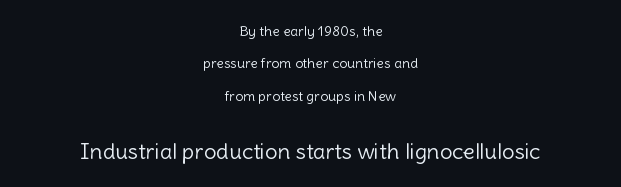
The image shows 22 px text type, upright; set centered, loose line spacing (2.31x), normal letter spacing, not underlined; the second (bottom) block is 1.57x larger.
